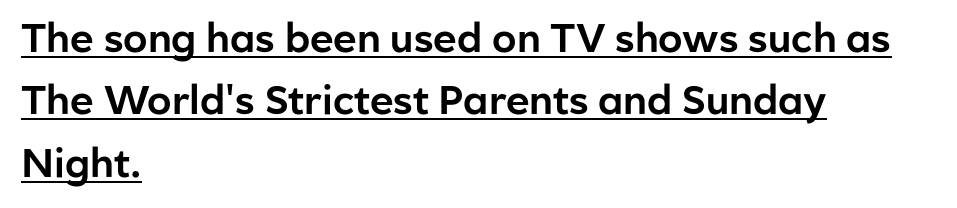
Q: Is the text italic (slanted)? A: No, it is upright.
Q: Is the typeface a serif or a sans-serif typeface? A: Sans-serif.
Q: Is the text underlined? A: Yes.
Q: How is the paragraph aligned? A: Left-aligned.
Q: Is the spacing between letters normal or unusually wide? A: Normal.
Q: Is the spacing between lines tight, normal or loose? A: Normal.
Q: Width (condensed, normal, or wide)? A: Normal.
Q: Stroke contrast? A: Low.
Q: x-height? A: Medium.
Q: Monospaced? A: No.
